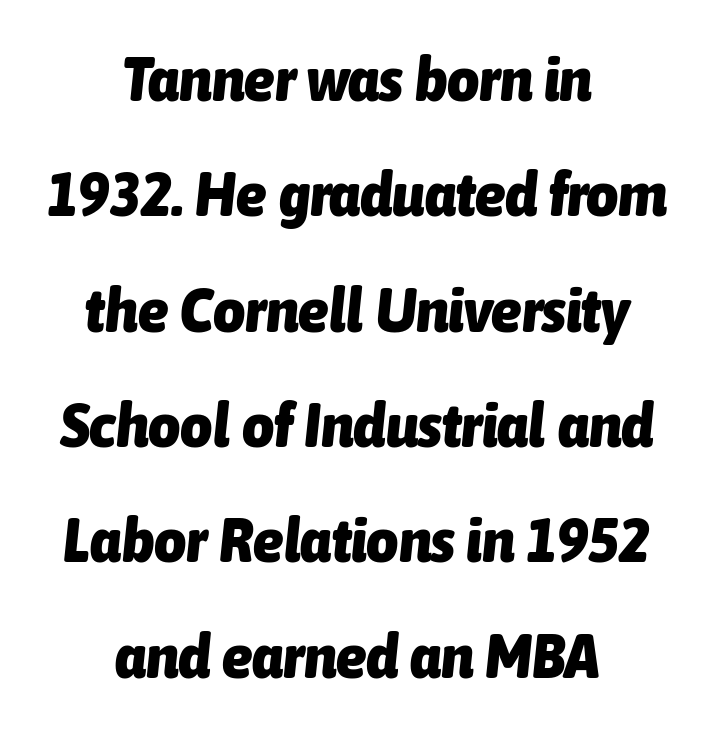
Q: Is the text bold? A: Yes.
Q: Is the text italic (slanted)? A: Yes, it leans right by about 6 degrees.
Q: Is the text underlined? A: No.
Q: How is the paragraph aligned? A: Centered.
Q: Is the spacing between letters normal or unusually wide? A: Normal.
Q: Width (condensed, normal, or wide)? A: Condensed.
Q: Stroke contrast? A: Low.
Q: x-height? A: Medium.
Q: Monospaced? A: No.
